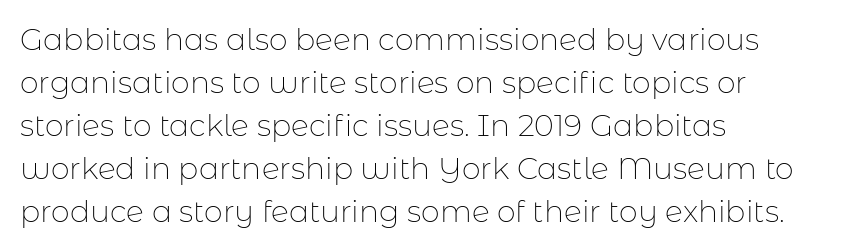
Whoever set this chose a conventional vertical rhythm. The letters stand upright; this is a roman face. These lines are set flush left with a ragged right edge. Are there feet on the stems? There aren't — it's a sans. A light-to-regular cut is what we see here. Looks like regular typesetting: each glyph gets only the width it needs.
